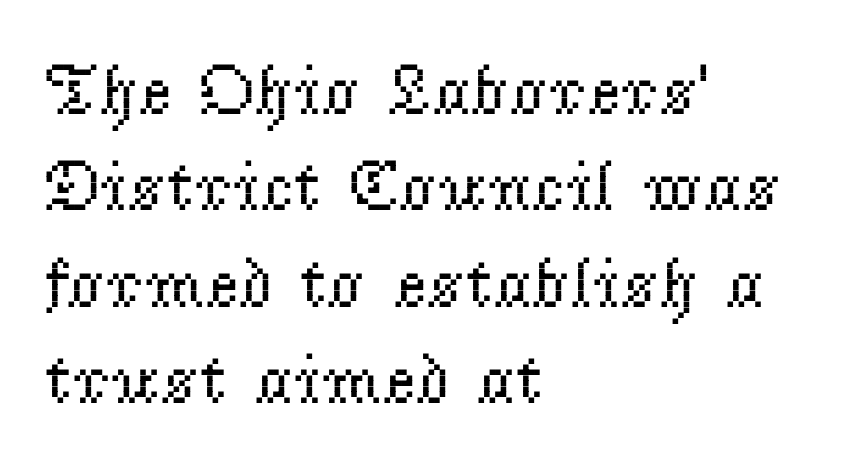
The image shows 72 px regular-weight serif type, upright; set left-aligned, normal line spacing (1.34x), normal letter spacing, not underlined; low stroke contrast and a small x-height.
